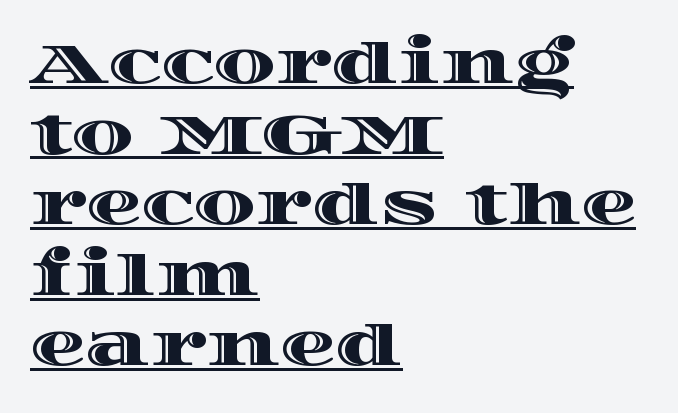
{"italic": "no", "width": "wide", "x_height": "large", "monospaced": "no", "underline": "yes", "align": "left", "line_spacing": "normal", "line_spacing_ratio": 1.26, "letter_spacing": "normal", "letter_spacing_em": 0.0, "glyph_px": 56}
